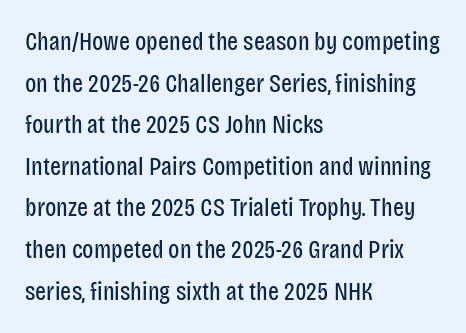
Rule under the text: the space is simply empty. One-word summary of the alignment: left. Stroke thickness stays within the range of a standard reading face or lighter. Rows of type keep a routine distance in the vertical direction. Ascenders rise straight up at ninety degrees. The tracking reads as untouched default to a designer's eye.
